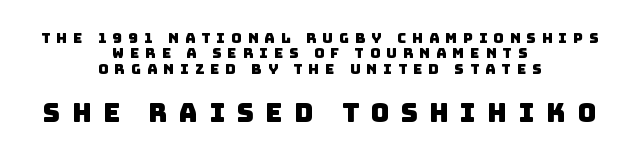
Q: Is the text underlined? A: No.
Q: How is the paragraph aligned? A: Centered.
Q: Is the spacing between letters normal or unusually wide? A: Unusually wide.
Q: Is the spacing between lines tight, normal or loose? A: Tight.
Q: Which block of text is set in a larger size, the first (top) or the second (bottom)? A: The second (bottom) one.
